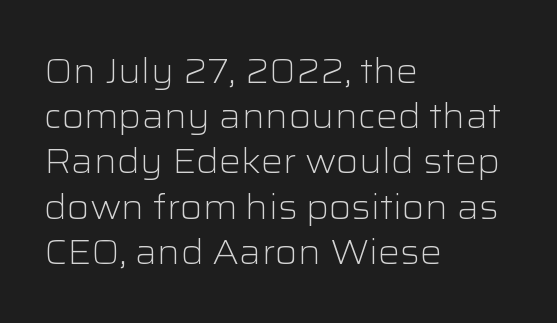
Q: Is the text bold? A: No.
Q: Is the text italic (slanted)? A: No, it is upright.
Q: Is the typeface a serif or a sans-serif typeface? A: Sans-serif.
Q: Is the text underlined? A: No.
Q: How is the paragraph aligned? A: Left-aligned.
Q: Is the spacing between letters normal or unusually wide? A: Normal.
Q: Is the spacing between lines tight, normal or loose? A: Normal.
Q: Width (condensed, normal, or wide)? A: Wide.
Q: Stroke contrast? A: Low.
Q: x-height? A: Medium.
Q: Monospaced? A: No.
